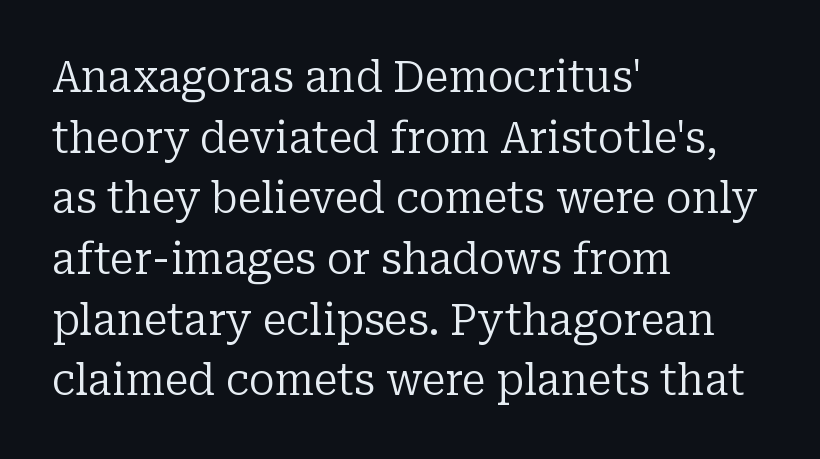
This sample has the flowing, uneven cadence of proportional lettering. Descenders are the only things crossing below the line. Serif or sans? Serif — the stroke terminals have little feet. The compositor pushed each line to the left boundary.
